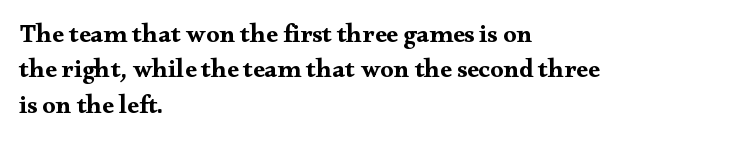
The image shows 26 px bold type, upright; set left-aligned, normal line spacing (1.36x), normal letter spacing, not underlined.
